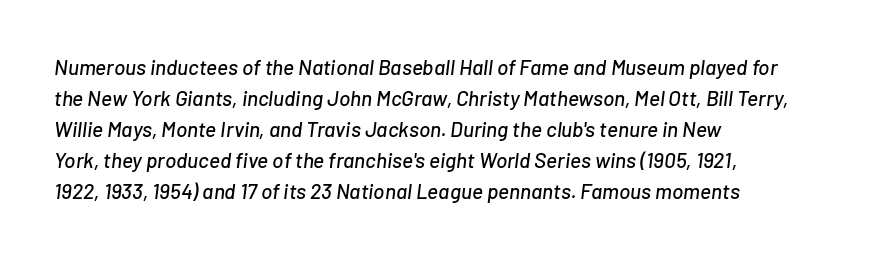
Nobody touched the tracking dial on this one. Visually the block forms a straight wall on the left and a jagged coastline on the right. If you drew a line through each stem, it would be angled. Unmarked baselines from the first word to the last.
